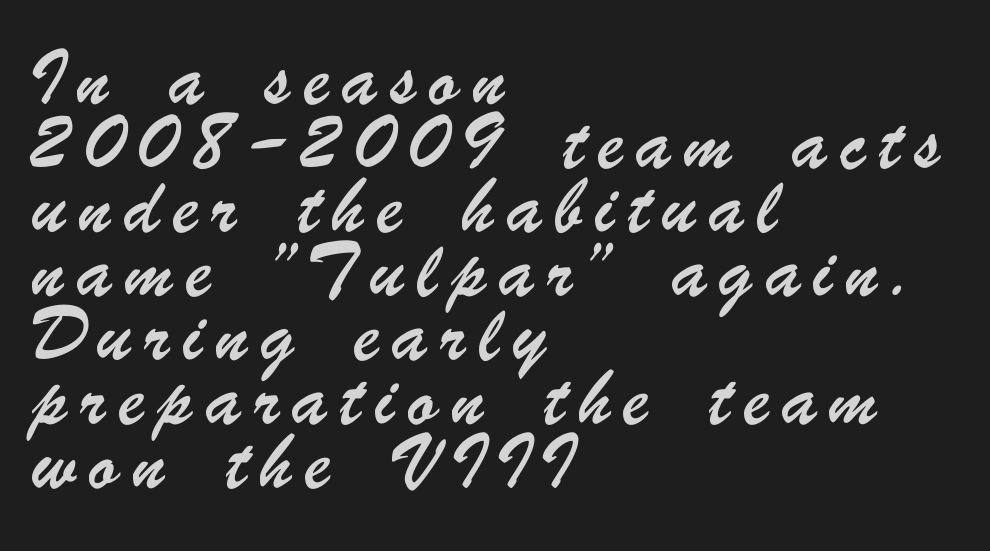
The image shows 35 px condensed sans-serif type; set left-aligned, line spacing 1.83x, unusually wide letter spacing (+0.36 em), not underlined; low stroke contrast and a small x-height.
